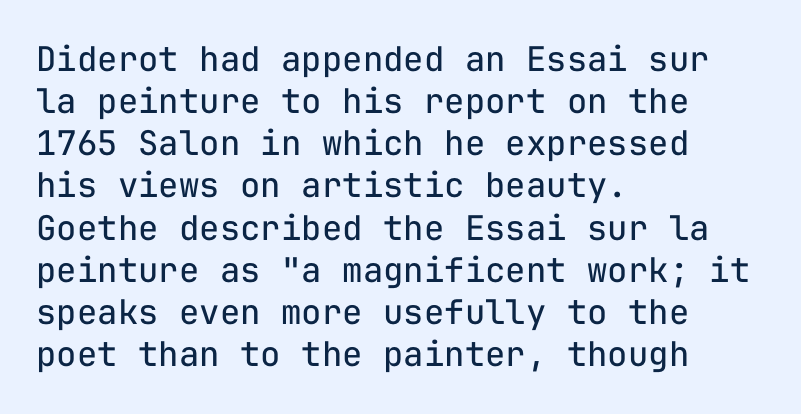
{"serif": "no", "italic": "no", "bold": "no", "weight": "regular", "width": "normal", "stroke_contrast": "low", "x_height": "medium", "monospaced": "yes", "underline": "no", "align": "left", "line_spacing_ratio": 1.24, "letter_spacing": "normal", "letter_spacing_em": 0.0, "glyph_px": 34}
